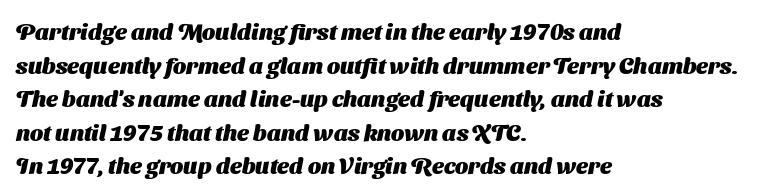
The image shows 23 px bold type; set left-aligned, normal line spacing (1.46x), normal letter spacing, not underlined.
